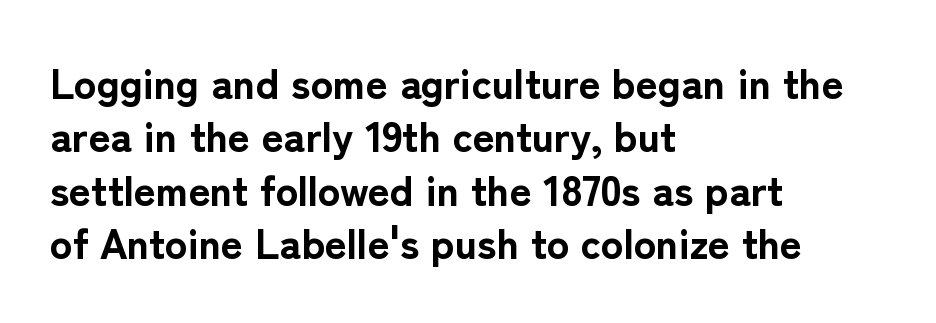
{"serif": "no", "italic": "no", "bold": "yes", "weight": "bold", "width": "normal", "stroke_contrast": "low", "x_height": "medium", "monospaced": "no", "underline": "no", "align": "left", "line_spacing": "normal", "line_spacing_ratio": 1.27, "letter_spacing": "normal", "letter_spacing_em": 0.0, "glyph_px": 42}
